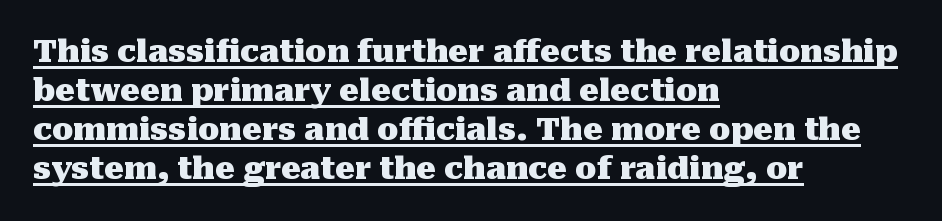
The rendering uses natural spacing where letterforms have individual widths. The axis of the letterforms is exactly vertical. Glyph-to-glyph distance matches everyday printed text. What's the leading like? Ordinary, nothing unusual. Short and long lines alike share a common starting point at left.
